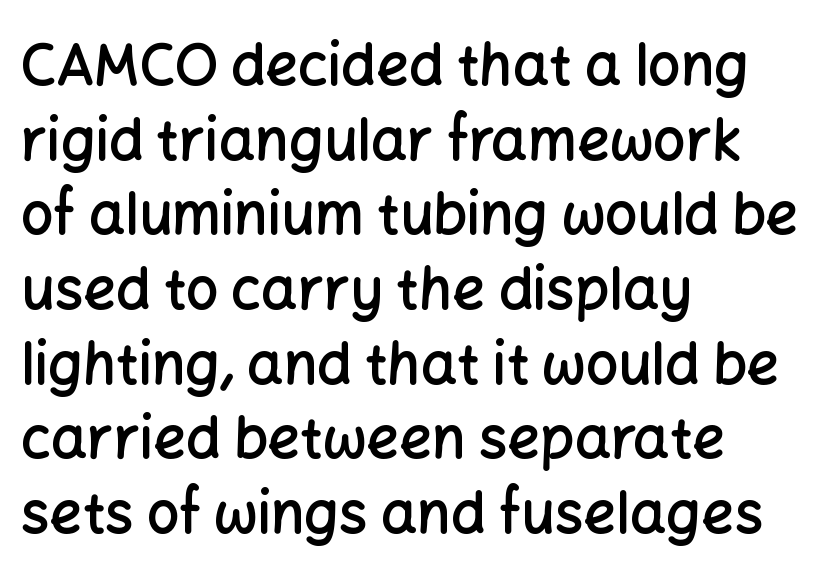
{"serif": "no", "italic": "no", "bold": "semi", "weight": "semibold", "width": "normal", "stroke_contrast": "low", "x_height": "medium", "monospaced": "no", "underline": "no", "align": "left", "line_spacing": "normal", "line_spacing_ratio": 1.31, "letter_spacing": "normal", "letter_spacing_em": 0.0, "glyph_px": 57}
